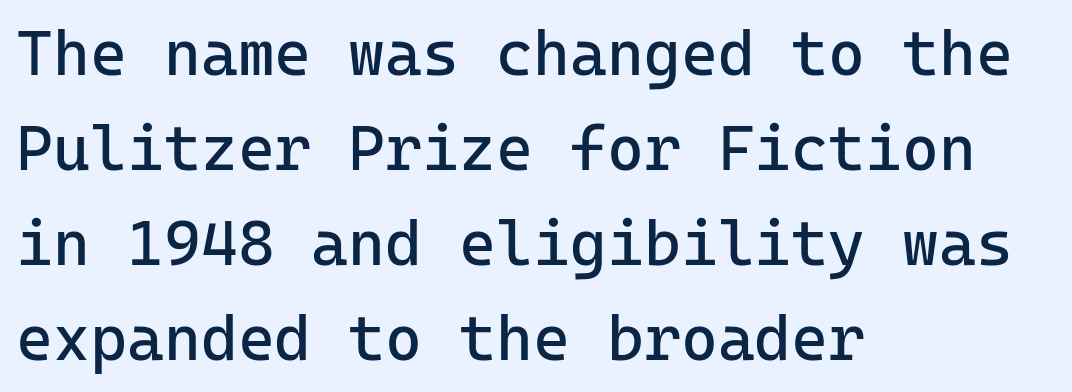
Q: Is the text bold? A: No.
Q: Is the text italic (slanted)? A: No, it is upright.
Q: Is the typeface a serif or a sans-serif typeface? A: Sans-serif.
Q: Is the text underlined? A: No.
Q: How is the paragraph aligned? A: Left-aligned.
Q: Is the spacing between letters normal or unusually wide? A: Normal.
Q: Is the spacing between lines tight, normal or loose? A: Normal.
Q: Width (condensed, normal, or wide)? A: Normal.
Q: Stroke contrast? A: Low.
Q: x-height? A: Medium.
Q: Monospaced? A: Yes.
